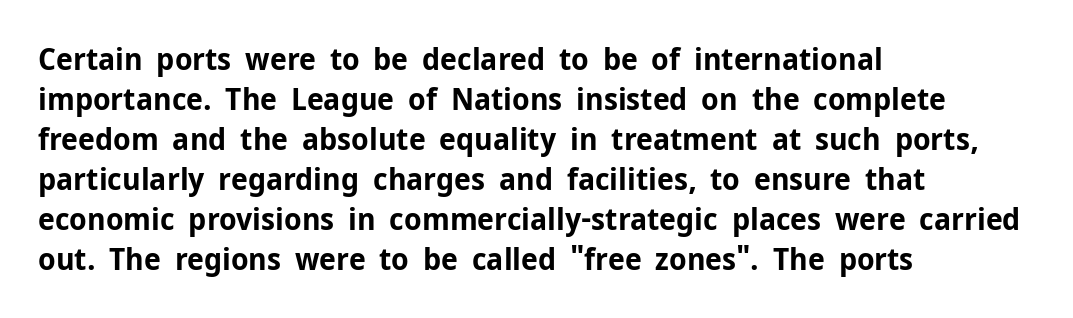
On the weight axis this lands at bold, roughly 700. What's the leading like? Ordinary, nothing unusual. Nope, no serifs anywhere on these letters. Casual observation: everything's shoved over to the left. Note the varied advance widths — an 'i' is clearly narrower than an 'm'. Clear beneath every line of the passage.
